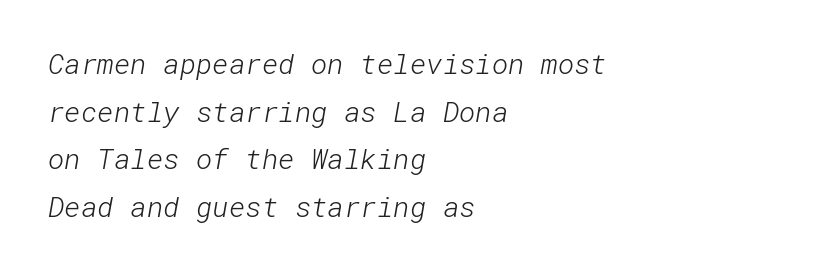
{"serif": "no", "bold": "no", "weight": "light", "width": "normal", "stroke_contrast": "low", "x_height": "medium", "underline": "no", "align": "left", "line_spacing": "normal", "line_spacing_ratio": 1.7, "letter_spacing": "normal", "letter_spacing_em": 0.0, "glyph_px": 28}
